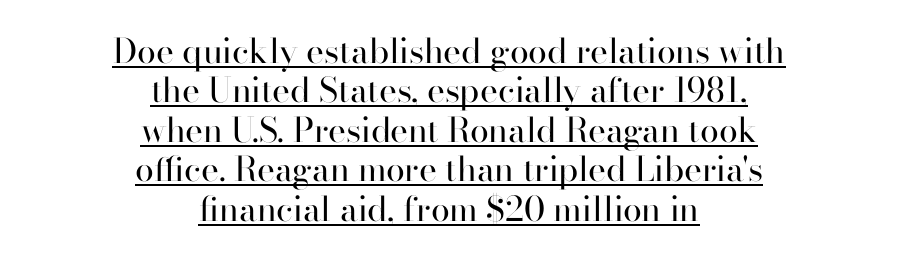
The image shows 34 px regular-weight serif type, upright; set centered, line spacing 1.16x, normal letter spacing, underlined; high stroke contrast and a small x-height.
